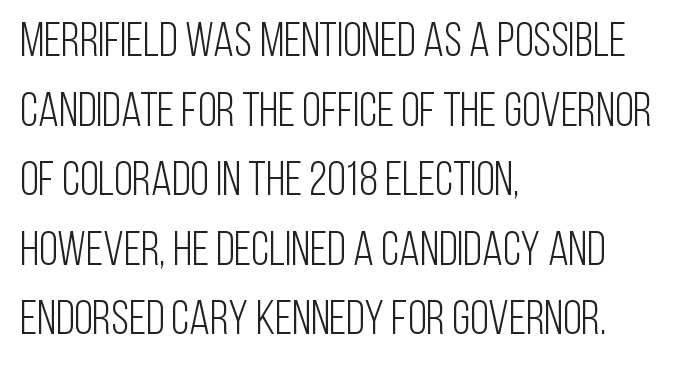
Q: Is the text bold? A: No.
Q: Is the text italic (slanted)? A: No, it is upright.
Q: Is the typeface a serif or a sans-serif typeface? A: Sans-serif.
Q: Is the text underlined? A: No.
Q: How is the paragraph aligned? A: Left-aligned.
Q: Is the spacing between letters normal or unusually wide? A: Normal.
Q: Is the spacing between lines tight, normal or loose? A: Normal.
Q: Width (condensed, normal, or wide)? A: Condensed.
Q: Stroke contrast? A: Low.
Q: x-height? A: Large.
Q: Monospaced? A: No.
